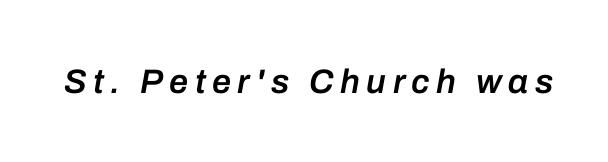
Q: Is the text bold? A: Semi-bold.
Q: Is the text italic (slanted)? A: Yes, it leans right by about 10 degrees.
Q: Is the text underlined? A: No.
Q: Width (condensed, normal, or wide)? A: Normal.
Q: Stroke contrast? A: Low.
Q: x-height? A: Medium.
Q: Monospaced? A: No.
